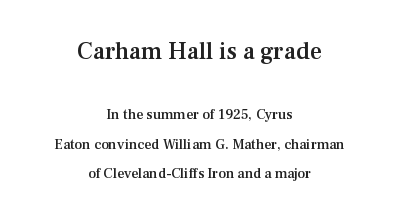
{"italic": "no", "bold": "semi", "underline": "no", "align": "center", "line_spacing": "loose", "line_spacing_ratio": 2.09, "letter_spacing": "normal", "letter_spacing_em": 0.0, "larger_block": "first", "size_ratio": 1.71, "glyph_px": 24}
